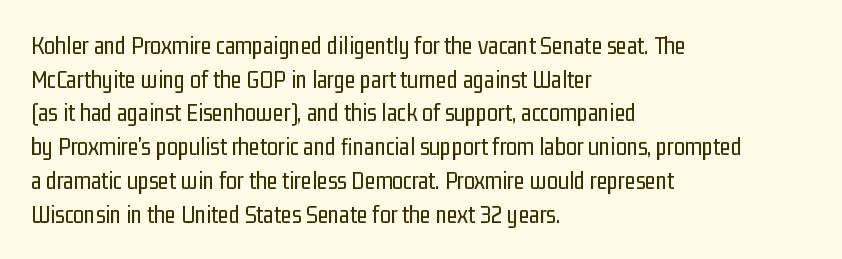
Honestly, there is no underline to notice here at all. When letters stand straight like this, we call the style roman or upright. The passage shown stacks its lines at a standard gap. Horizontal alignment here is leftward, the default for most running prose. Ink coverage per letter is moderate at most.
